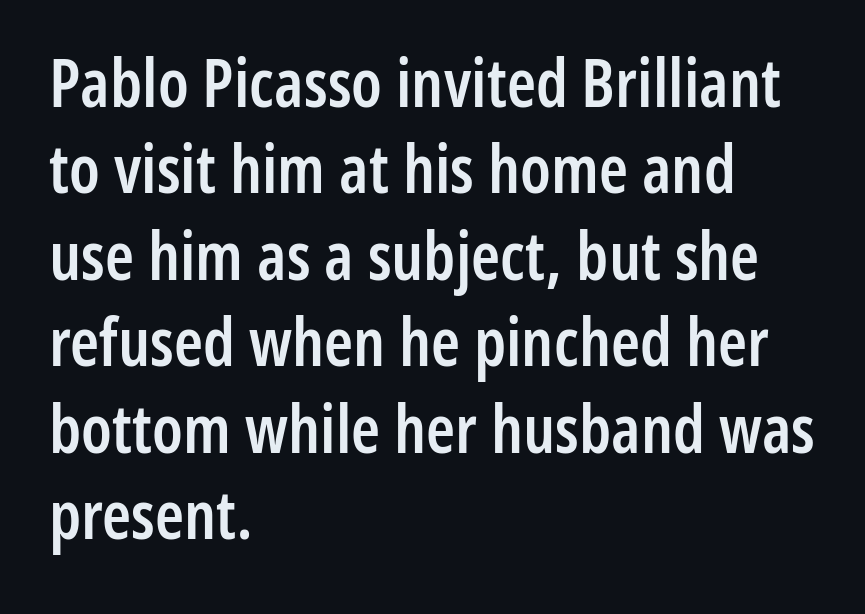
The image shows 66 px semibold, condensed sans-serif type, upright; set left-aligned, normal line spacing (1.31x), normal letter spacing, not underlined; low stroke contrast and a medium x-height.
